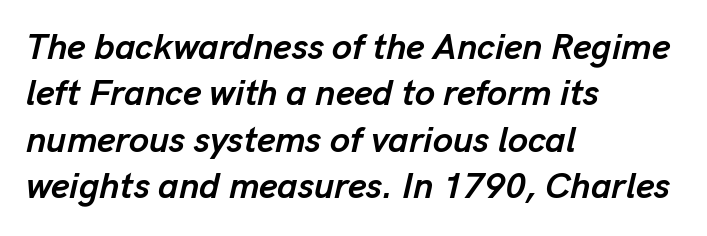
The image shows 36 px semibold type, italic (leaning right); set left-aligned, normal line spacing (1.29x), normal letter spacing, not underlined; low stroke contrast and a medium x-height.
